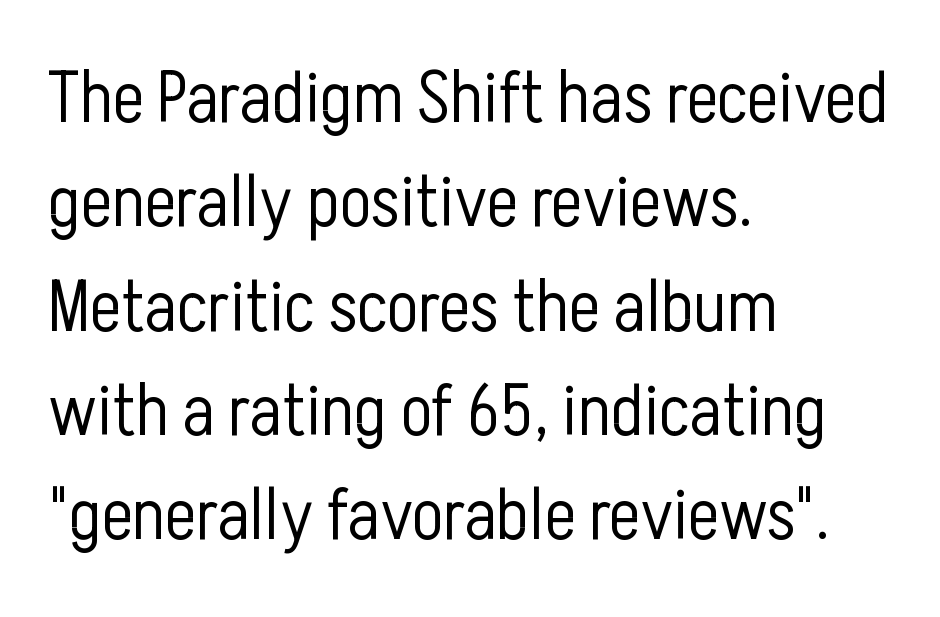
The setting favours the left margin, as ordinary paragraphs usually do. Counters stay open thanks to moderate or lighter strokes. Horizontal bands of white between lines are of average thickness. The letters carry no serifs — their stems end cleanly without finishing strokes. Quick note: not italic, upright. Think of a printed novel: that variable character pitch is what you see here.
